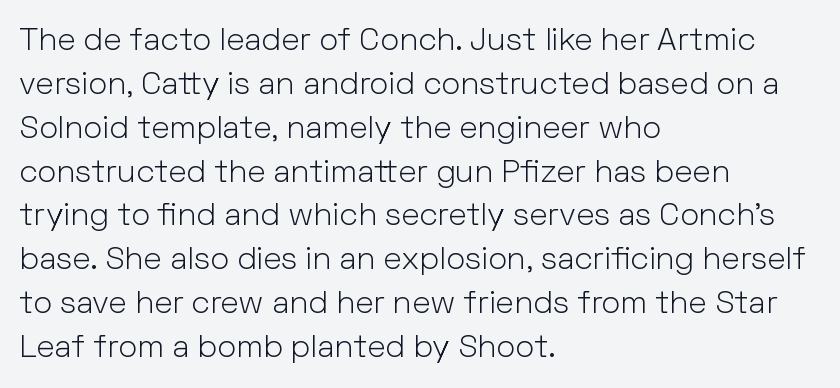
Q: Is the text bold? A: No.
Q: Is the text italic (slanted)? A: No, it is upright.
Q: Is the typeface a serif or a sans-serif typeface? A: Sans-serif.
Q: Is the text underlined? A: No.
Q: How is the paragraph aligned? A: Left-aligned.
Q: Is the spacing between letters normal or unusually wide? A: Normal.
Q: Is the spacing between lines tight, normal or loose? A: Normal.
Q: Width (condensed, normal, or wide)? A: Normal.
Q: Stroke contrast? A: Low.
Q: x-height? A: Medium.
Q: Monospaced? A: No.
